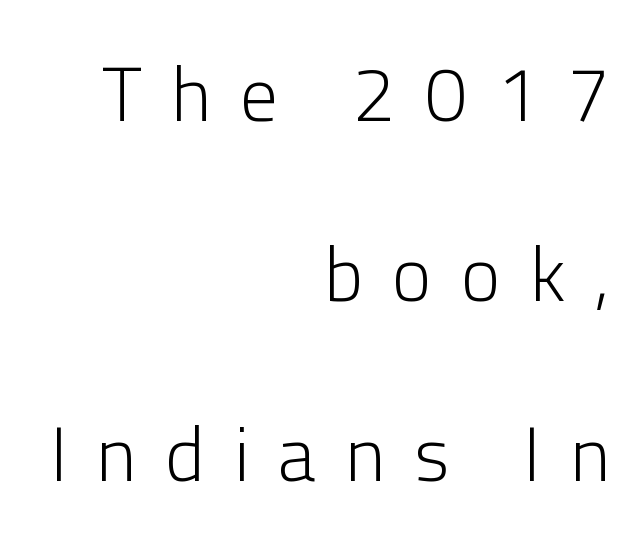
The image shows 76 px light sans-serif type, upright; set right-aligned, loose line spacing (2.37x), unusually wide letter spacing (+0.38 em), not underlined; low stroke contrast and a medium x-height.
